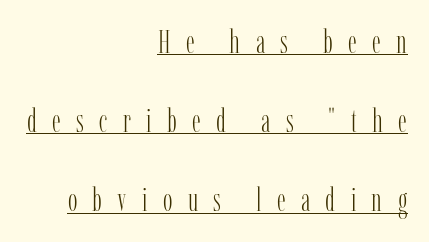
Q: Is the text bold? A: No.
Q: Is the text italic (slanted)? A: No, it is upright.
Q: Is the typeface a serif or a sans-serif typeface? A: Serif.
Q: Is the text underlined? A: Yes.
Q: How is the paragraph aligned? A: Right-aligned.
Q: Is the spacing between letters normal or unusually wide? A: Unusually wide.
Q: Is the spacing between lines tight, normal or loose? A: Loose.
Q: Width (condensed, normal, or wide)? A: Condensed.
Q: Stroke contrast? A: Low.
Q: x-height? A: Medium.
Q: Monospaced? A: No.
